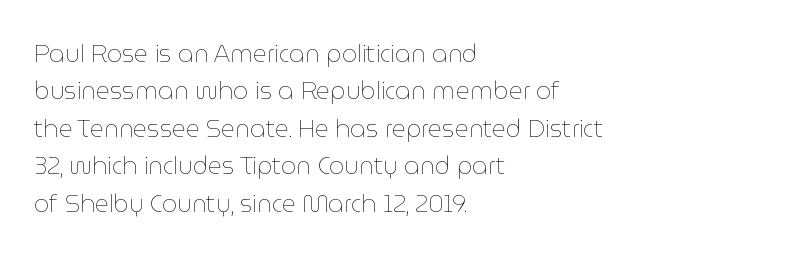
Q: Is the text bold? A: No.
Q: Is the text italic (slanted)? A: No, it is upright.
Q: Is the text underlined? A: No.
Q: How is the paragraph aligned? A: Left-aligned.
Q: Is the spacing between letters normal or unusually wide? A: Normal.
Q: Is the spacing between lines tight, normal or loose? A: Normal.
